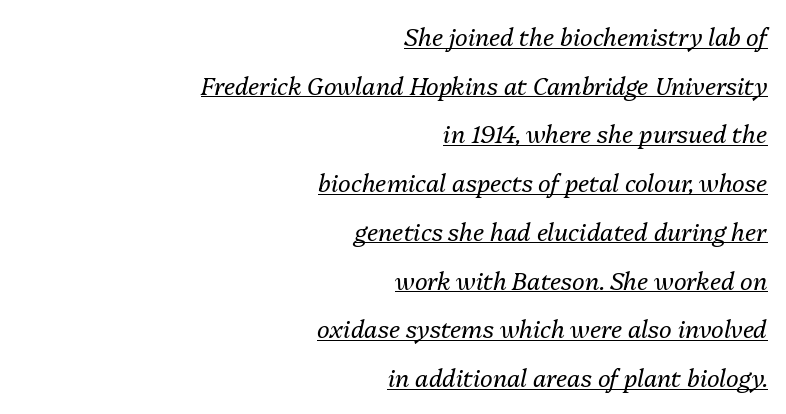
Q: Is the text bold? A: No.
Q: Is the text italic (slanted)? A: Yes, it leans right by about 13 degrees.
Q: Is the text underlined? A: Yes.
Q: How is the paragraph aligned? A: Right-aligned.
Q: Is the spacing between letters normal or unusually wide? A: Normal.
Q: Is the spacing between lines tight, normal or loose? A: Loose.
